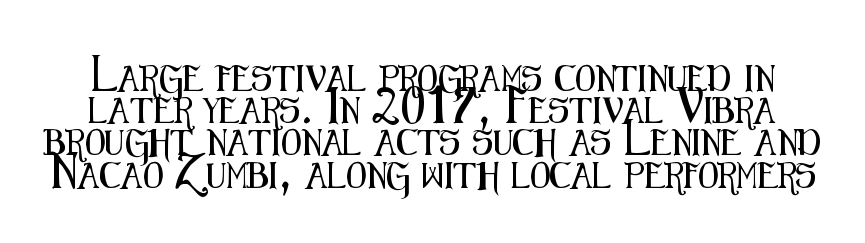
{"italic": "no", "underline": "no", "line_spacing_ratio": 1.24, "letter_spacing": "normal", "letter_spacing_em": 0.0, "glyph_px": 26}
